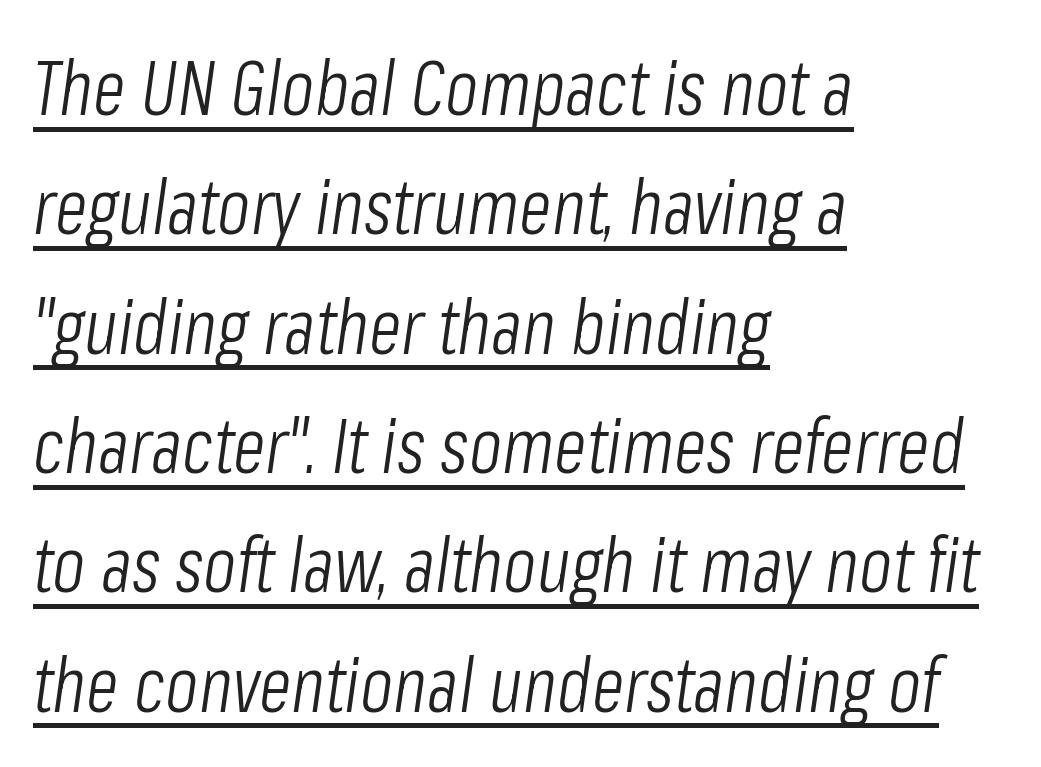
Q: Is the text bold? A: No.
Q: Is the text italic (slanted)? A: Yes, it leans right by about 8 degrees.
Q: Is the text underlined? A: Yes.
Q: How is the paragraph aligned? A: Left-aligned.
Q: Is the spacing between letters normal or unusually wide? A: Normal.
Q: Is the spacing between lines tight, normal or loose? A: Normal.
Q: Width (condensed, normal, or wide)? A: Condensed.
Q: Stroke contrast? A: Low.
Q: x-height? A: Medium.
Q: Monospaced? A: No.
